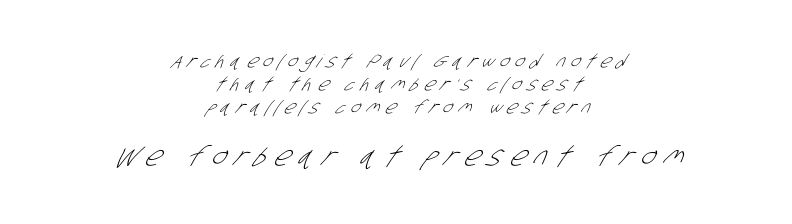
{"bold": "no", "underline": "no", "align": "center", "line_spacing": "normal", "line_spacing_ratio": 1.29, "letter_spacing": "wide", "letter_spacing_em": 0.33, "larger_block": "second", "size_ratio": 1.5, "glyph_px": 27}
